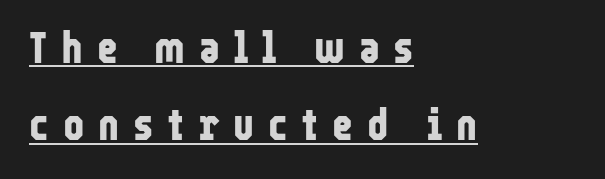
The image shows 45 px bold, condensed sans-serif type, upright; set left-aligned, line spacing 1.72x, unusually wide letter spacing (+0.31 em), underlined; low stroke contrast and a medium x-height.
